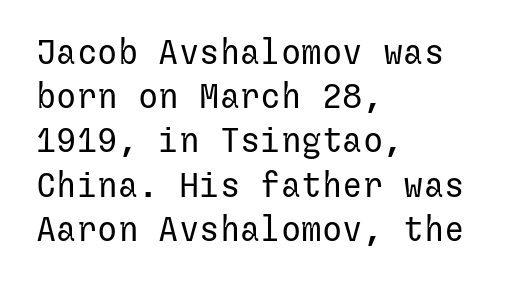
{"serif": "no", "italic": "no", "bold": "no", "weight": "regular", "width": "normal", "stroke_contrast": "low", "x_height": "medium", "underline": "no", "align": "left", "line_spacing": "normal", "line_spacing_ratio": 1.3, "letter_spacing": "normal", "letter_spacing_em": 0.0, "glyph_px": 34}
